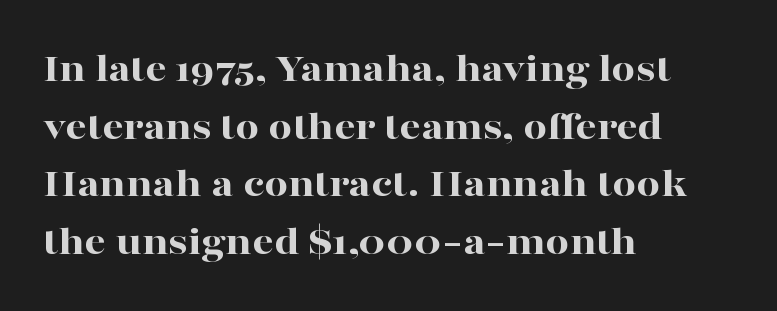
Q: Is the text bold? A: Yes.
Q: Is the text italic (slanted)? A: No, it is upright.
Q: Is the typeface a serif or a sans-serif typeface? A: Serif.
Q: Is the text underlined? A: No.
Q: How is the paragraph aligned? A: Left-aligned.
Q: Is the spacing between letters normal or unusually wide? A: Normal.
Q: Is the spacing between lines tight, normal or loose? A: Normal.
Q: Width (condensed, normal, or wide)? A: Wide.
Q: Stroke contrast? A: High.
Q: x-height? A: Medium.
Q: Monospaced? A: No.
